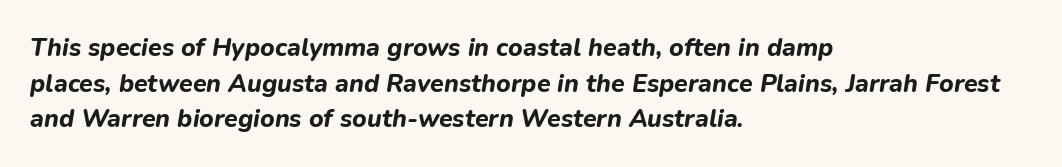
{"italic": "yes", "lean": "right", "slant_degrees": 9, "bold": "yes", "underline": "no", "align": "left", "line_spacing": "normal", "line_spacing_ratio": 1.43, "letter_spacing": "normal", "letter_spacing_em": 0.0, "glyph_px": 25}
